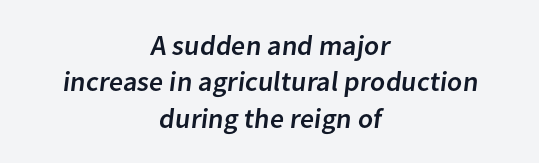
Line starts and ends both wander, symmetrically. The face used here is rendered with its standard letterfit. The vertical gap from one line to the next is medium. The glyphs in this specimen are sans serif. Anything drawn beneath the words? Only blank space. Think of a printed novel: that variable character pitch is what you see here.
